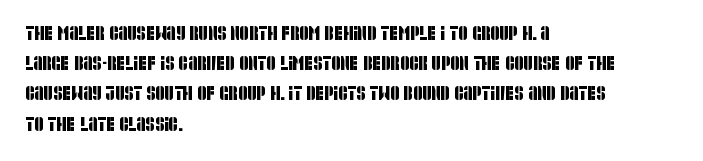
Q: Is the text underlined? A: No.
Q: How is the paragraph aligned? A: Left-aligned.
Q: Is the spacing between letters normal or unusually wide? A: Normal.
Q: Is the spacing between lines tight, normal or loose? A: Normal.
